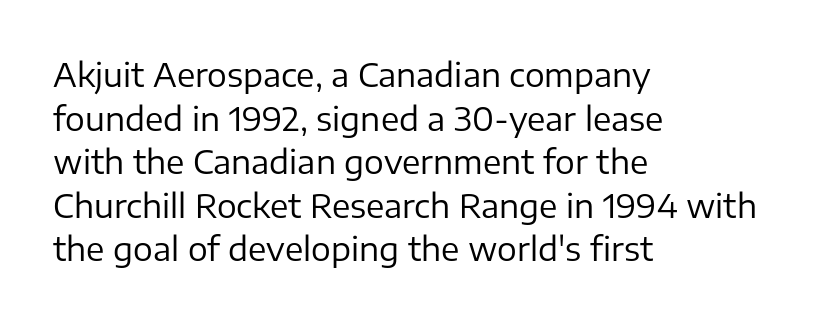
The image shows 33 px regular-weight sans-serif type, upright; set left-aligned, normal line spacing (1.32x), normal letter spacing, not underlined; low stroke contrast and a medium x-height.
